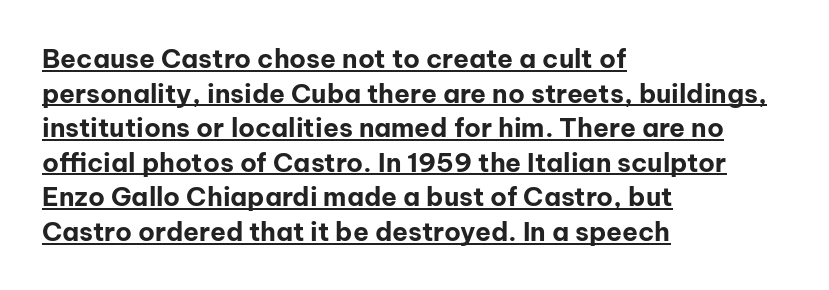
{"italic": "no", "bold": "yes", "underline": "yes", "align": "left", "line_spacing": "normal", "line_spacing_ratio": 1.33, "letter_spacing": "normal", "letter_spacing_em": 0.0, "glyph_px": 26}
